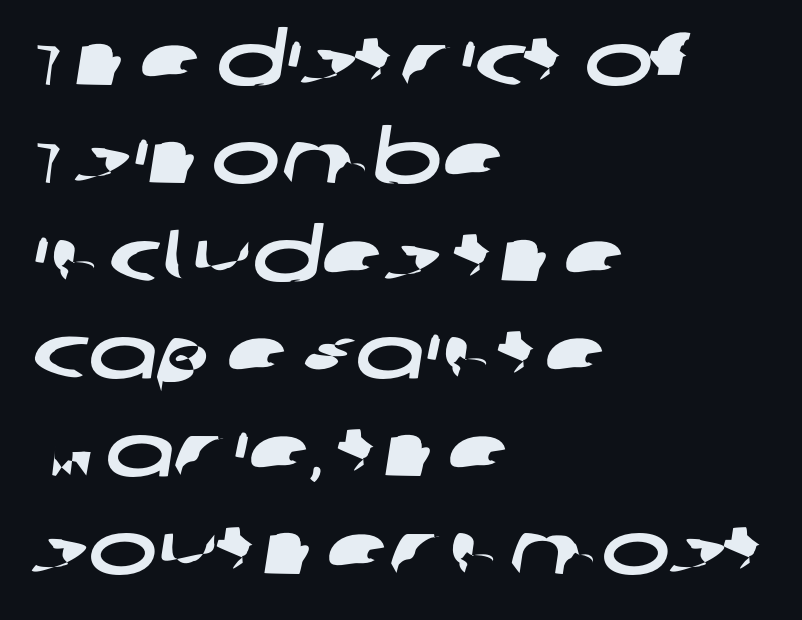
Q: Is the typeface a serif or a sans-serif typeface? A: Sans-serif.
Q: Is the text underlined? A: No.
Q: How is the paragraph aligned? A: Left-aligned.
Q: Is the spacing between letters normal or unusually wide? A: Normal.
Q: Is the spacing between lines tight, normal or loose? A: Normal.
Q: Width (condensed, normal, or wide)? A: Wide.
Q: Stroke contrast? A: Low.
Q: x-height? A: Large.
Q: Monospaced? A: No.
